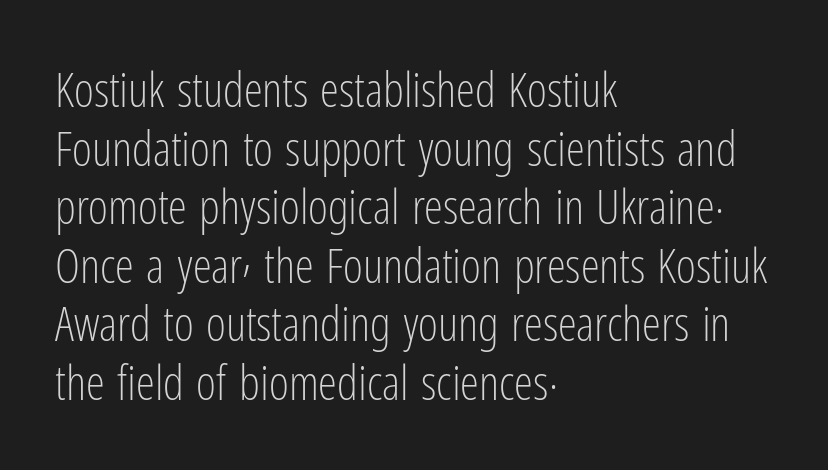
Line starts are locked; line ends wander. No extra ink here — the face is not bold. Posture: upright roman. This sample has the flowing, uneven cadence of proportional lettering. Any mark beneath the type? The region is blank.
